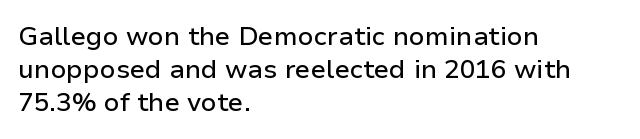
Q: Is the text italic (slanted)? A: No, it is upright.
Q: Is the text underlined? A: No.
Q: How is the paragraph aligned? A: Left-aligned.
Q: Is the spacing between letters normal or unusually wide? A: Normal.
Q: Is the spacing between lines tight, normal or loose? A: Normal.
